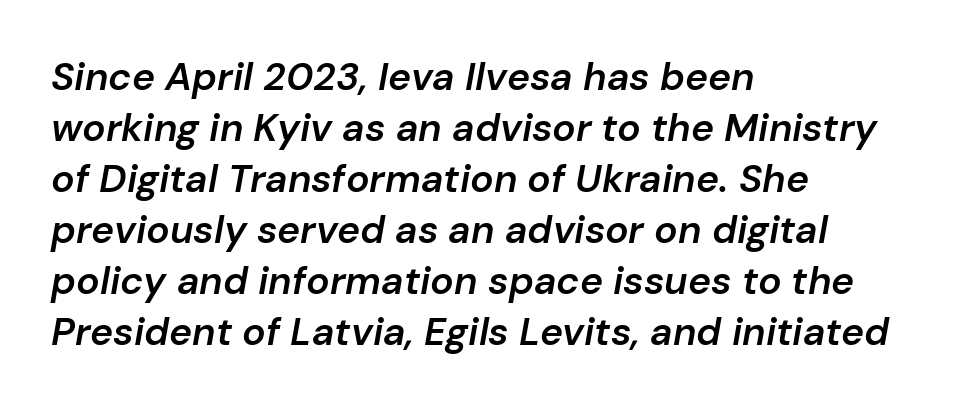
{"italic": "yes", "lean": "right", "slant_degrees": 10, "bold": "semi", "weight": "semibold", "width": "normal", "stroke_contrast": "low", "x_height": "medium", "monospaced": "no", "underline": "no", "align": "left", "line_spacing": "normal", "line_spacing_ratio": 1.31, "letter_spacing": "normal", "letter_spacing_em": 0.0, "glyph_px": 39}
